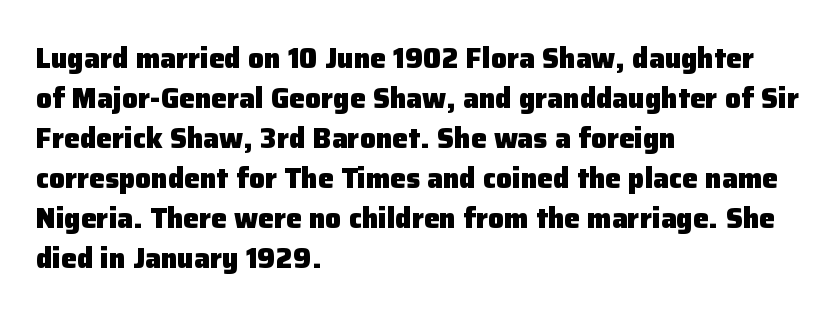
{"serif": "no", "italic": "no", "bold": "yes", "weight": "heavy", "width": "normal", "stroke_contrast": "low", "x_height": "medium", "monospaced": "no", "underline": "no", "align": "left", "line_spacing": "normal", "line_spacing_ratio": 1.43, "letter_spacing": "normal", "letter_spacing_em": 0.0, "glyph_px": 28}
